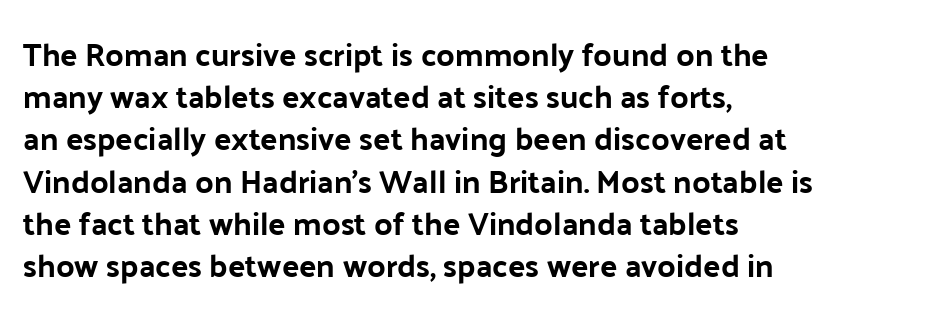
{"serif": "no", "italic": "no", "width": "normal", "stroke_contrast": "low", "x_height": "medium", "monospaced": "no", "underline": "no", "align": "left", "line_spacing": "normal", "line_spacing_ratio": 1.32, "letter_spacing": "normal", "letter_spacing_em": 0.0, "glyph_px": 32}
